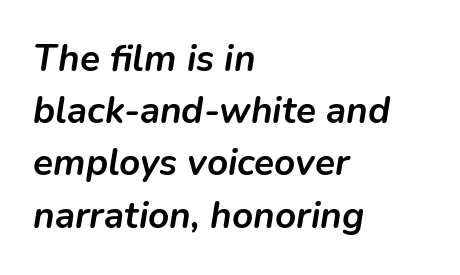
{"italic": "yes", "lean": "right", "slant_degrees": 9, "bold": "yes", "weight": "semibold", "width": "normal", "stroke_contrast": "low", "x_height": "medium", "monospaced": "no", "underline": "no", "align": "left", "line_spacing": "normal", "line_spacing_ratio": 1.41, "letter_spacing": "normal", "letter_spacing_em": 0.0, "glyph_px": 37}
